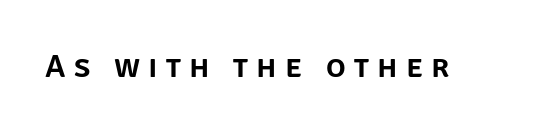
The image shows 33 px sans-serif type, upright; set unusually wide letter spacing (+0.25 em), not underlined; low stroke contrast and a large x-height.
